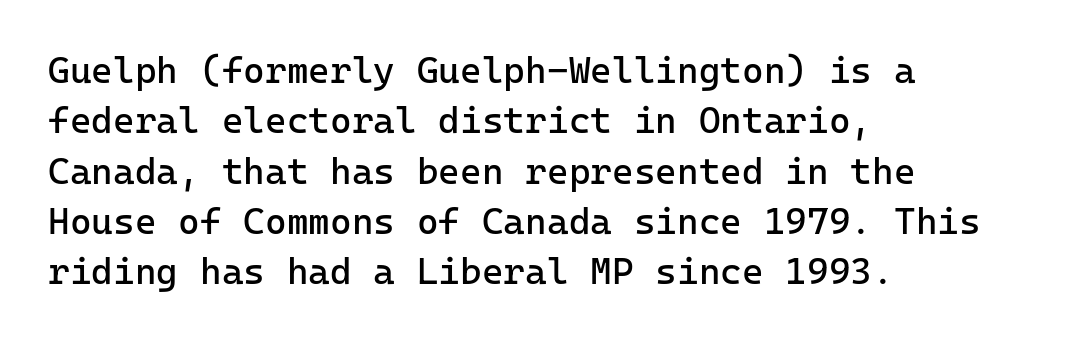
The image shows 37 px regular-weight sans-serif type, upright; set left-aligned, normal line spacing (1.36x), normal letter spacing, not underlined; low stroke contrast and a medium x-height.
